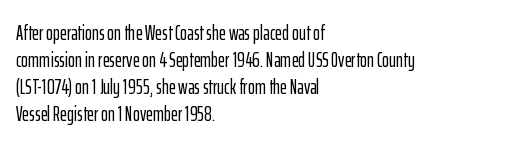
The image shows 21 px text type, upright; set left-aligned, normal line spacing (1.29x), normal letter spacing, not underlined.
